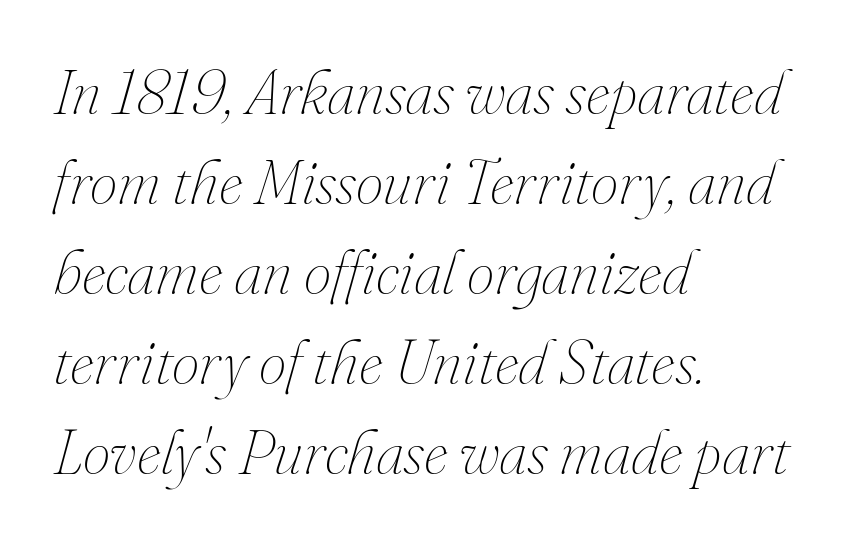
The image shows 62 px thin type, italic (leaning right); set left-aligned, normal line spacing (1.45x), normal letter spacing, not underlined; medium stroke contrast and a small x-height.
